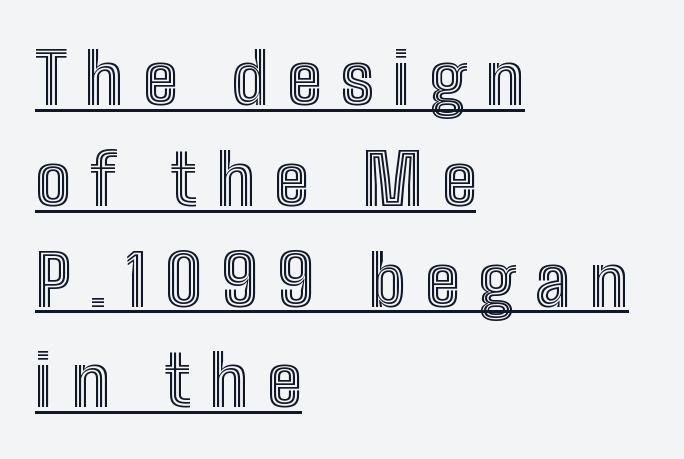
{"italic": "no", "width": "condensed", "x_height": "medium", "monospaced": "no", "underline": "yes", "align": "left", "line_spacing": "normal", "line_spacing_ratio": 1.42, "letter_spacing": "wide", "letter_spacing_em": 0.27, "glyph_px": 71}
